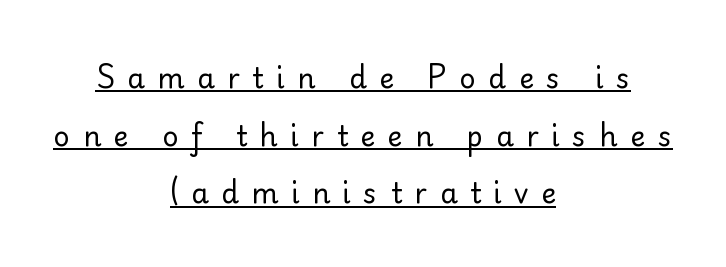
{"serif": "no", "italic": "no", "bold": "no", "weight": "regular", "width": "normal", "stroke_contrast": "low", "x_height": "small", "monospaced": "no", "underline": "yes", "align": "center", "line_spacing": "loose", "line_spacing_ratio": 2.06, "letter_spacing": "wide", "letter_spacing_em": 0.45, "glyph_px": 28}
